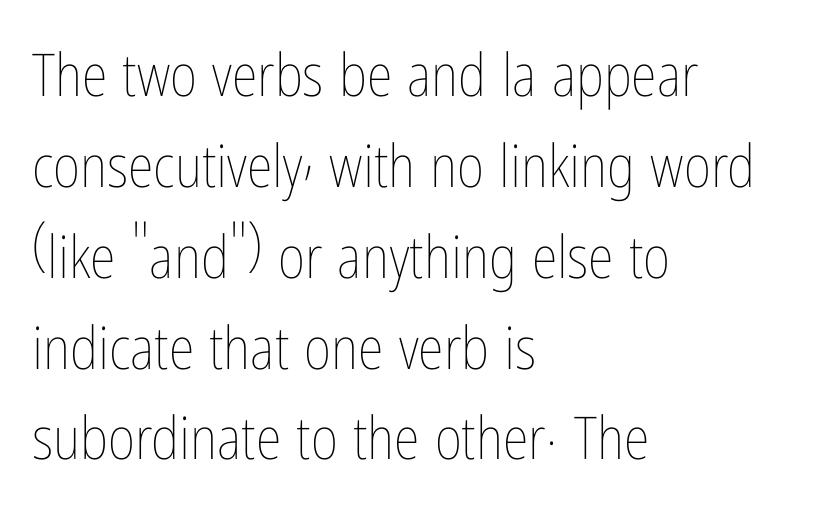
Tracking here is standard; glyphs follow each other at the usual distance. Here the designer chose a conventional face with non-uniform glyph widths. Students, observe: this is what conventionally led text looks like. The letters stand straight up with perfectly vertical stems.
